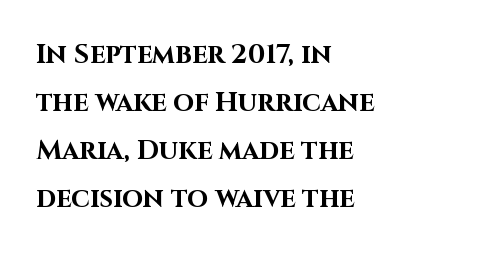
{"italic": "no", "bold": "yes", "underline": "no", "align": "left", "line_spacing_ratio": 1.78, "letter_spacing": "normal", "letter_spacing_em": 0.0, "glyph_px": 27}
